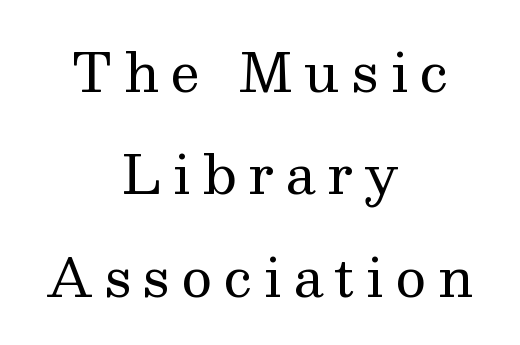
The image shows 53 px regular-weight serif type, upright; set centered, loose line spacing (1.93x), unusually wide letter spacing (+0.21 em), not underlined; medium stroke contrast and a medium x-height.
